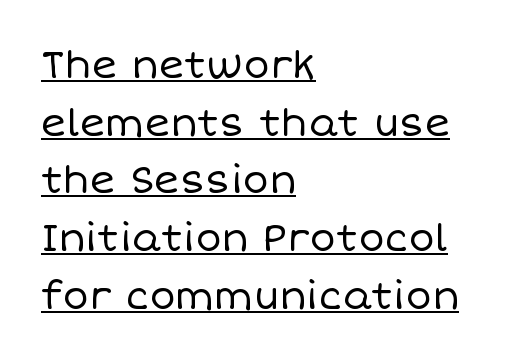
The typesetting does not lean heavy: it is not bold. The face used here is proportionally spaced, like ordinary book or web type. These lines are set flush left with a ragged right edge. A roman cut, with each character standing at attention. What stands out about the letter spacing? Nothing — it is the standard amount. The rendering uses a moderate line-height, typical for paragraphs.
